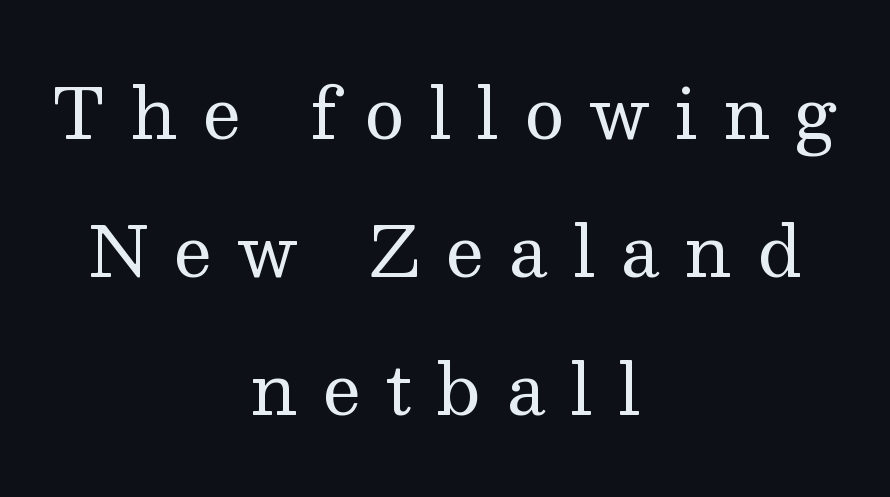
{"serif": "yes", "italic": "no", "bold": "no", "weight": "regular", "width": "normal", "stroke_contrast": "medium", "x_height": "medium", "monospaced": "no", "underline": "no", "align": "center", "line_spacing": "loose", "line_spacing_ratio": 2.0, "letter_spacing": "wide", "letter_spacing_em": 0.36, "glyph_px": 69}
